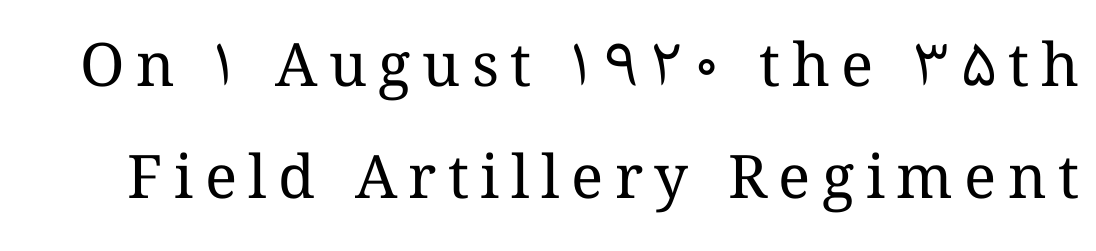
{"italic": "no", "bold": "no", "weight": "regular", "width": "normal", "stroke_contrast": "medium", "x_height": "medium", "monospaced": "no", "underline": "no", "line_spacing_ratio": 1.86, "glyph_px": 60}
